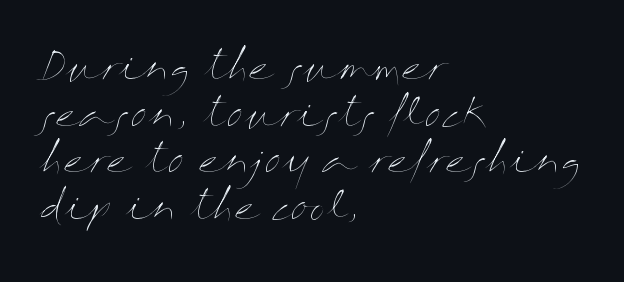
Q: Is the text bold? A: No.
Q: Is the text italic (slanted)? A: Yes.
Q: Is the text underlined? A: No.
Q: How is the paragraph aligned? A: Left-aligned.
Q: Is the spacing between letters normal or unusually wide? A: Normal.
Q: Width (condensed, normal, or wide)? A: Wide.
Q: Stroke contrast? A: Medium.
Q: x-height? A: Medium.
Q: Monospaced? A: No.
